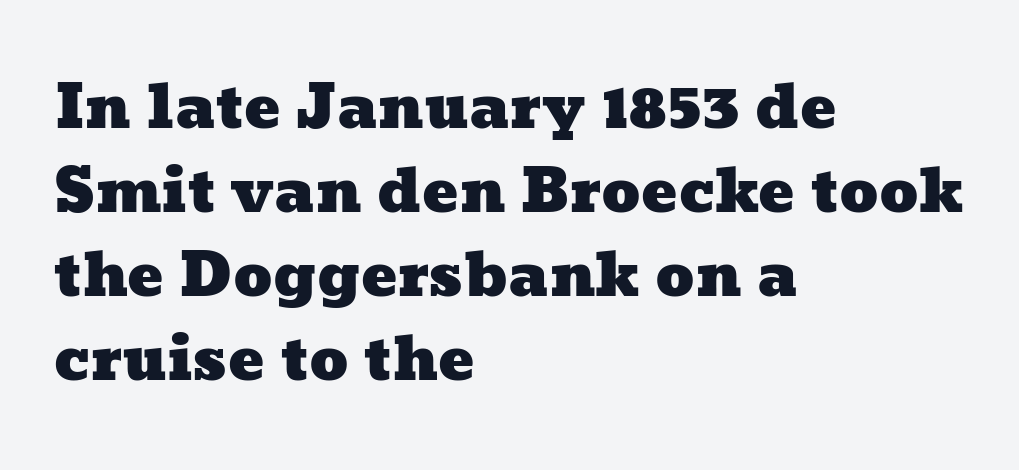
The image shows 60 px wide type; set left-aligned, normal line spacing (1.4x), normal letter spacing, not underlined; low stroke contrast and a medium x-height.
